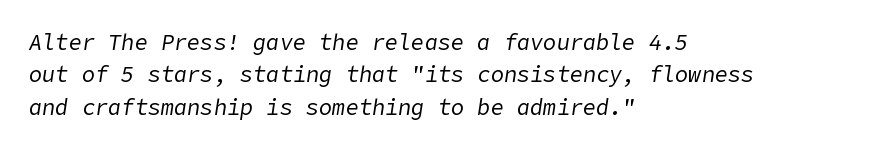
The image shows 22 px text type, italic (leaning right); set left-aligned, normal line spacing (1.47x), normal letter spacing, not underlined.
